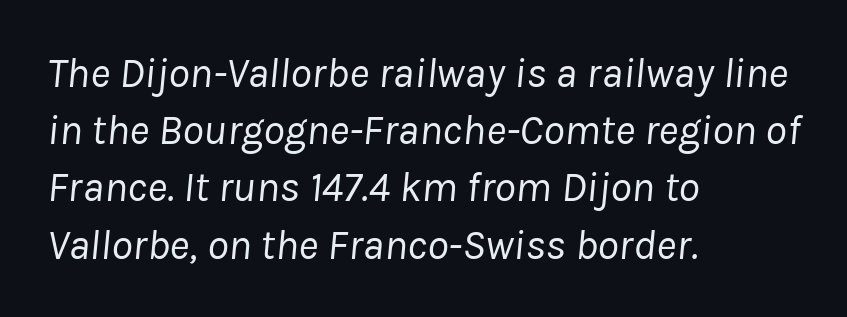
The image shows 43 px regular-weight type, italic (leaning right); set left-aligned, normal line spacing (1.33x), normal letter spacing, not underlined; low stroke contrast and a medium x-height.
